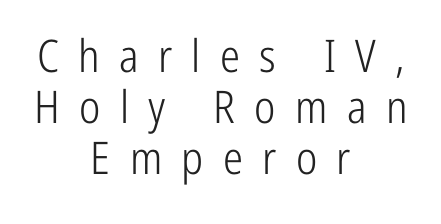
Does the type have serifs? No, each stem ends abruptly. These lines have a slow, spaced-out rhythm from letter to letter. Posture: vertical. Is the block centered? Yes — each line is placed symmetrically about the middle. Type without underlining. Vertically, the passage feels compressed, each row crowding the next.
